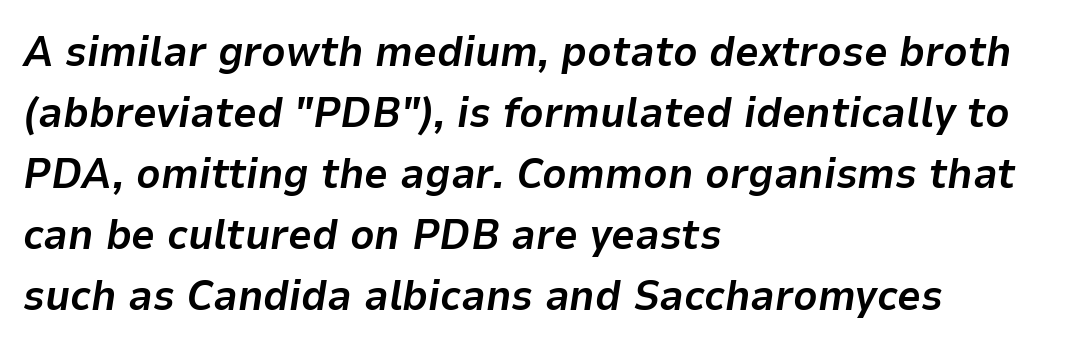
{"italic": "yes", "lean": "right", "slant_degrees": 9, "bold": "yes", "weight": "bold", "width": "normal", "stroke_contrast": "low", "x_height": "medium", "monospaced": "no", "underline": "no", "align": "left", "line_spacing": "normal", "line_spacing_ratio": 1.45, "letter_spacing": "normal", "letter_spacing_em": 0.0, "glyph_px": 42}
